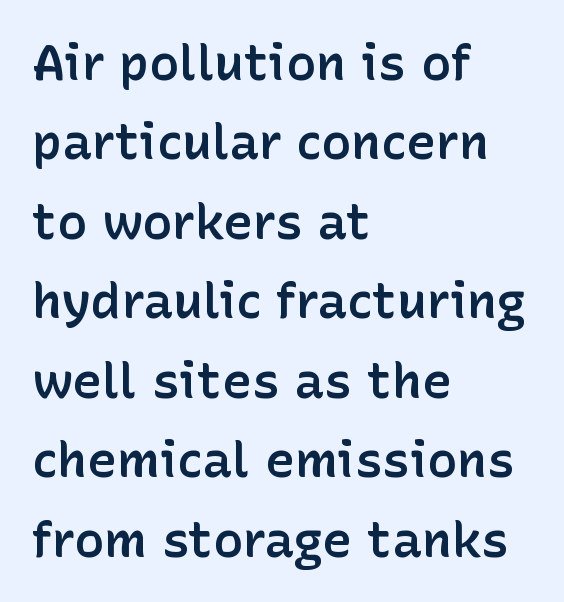
The face used here is proportionally spaced, like ordinary book or web type. The rendering uses a moderate line-height, typical for paragraphs. Glance below the letters and you will spot only blank space. Each letter's strokes conclude bluntly, with no projecting serifs. The face used here is rendered with its standard letterfit. The axis of the letterforms is exactly vertical.
